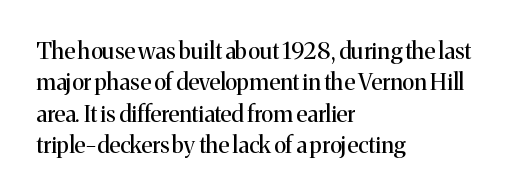
One glance says typical: line gaps are just what's usual. What stands out about the letter spacing? Nothing — it is the standard amount. This reads as an unemphasized weight, regular at the heaviest. The text block is weighted toward the left margin, trailing off unevenly rightward. Descender tails drop into unmarked territory. The specimen reads as upright at a glance.
